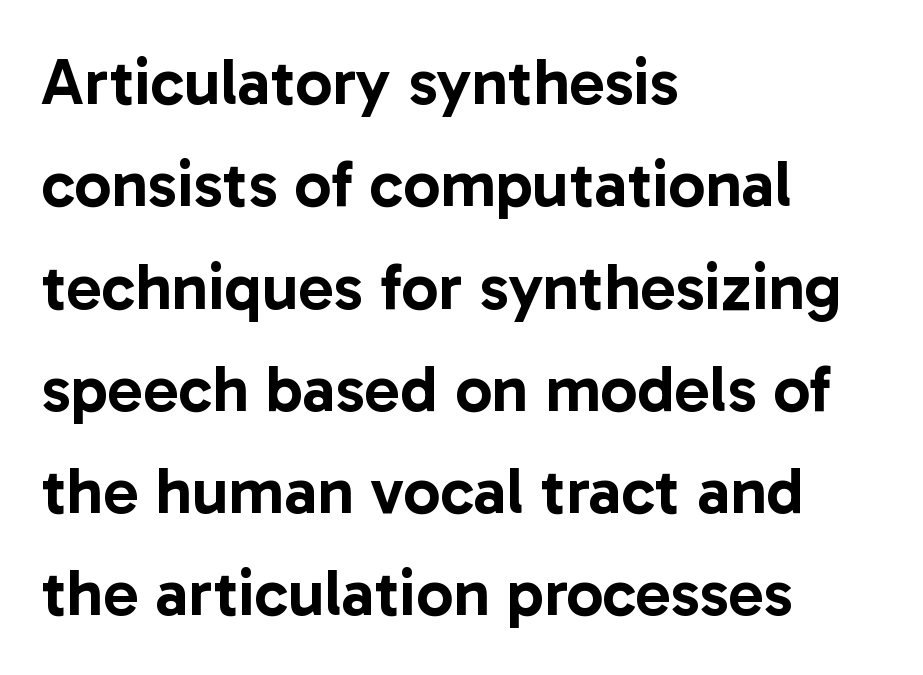
Q: Is the text italic (slanted)? A: No, it is upright.
Q: Is the typeface a serif or a sans-serif typeface? A: Sans-serif.
Q: Is the text underlined? A: No.
Q: How is the paragraph aligned? A: Left-aligned.
Q: Is the spacing between letters normal or unusually wide? A: Normal.
Q: Is the spacing between lines tight, normal or loose? A: Normal.
Q: Width (condensed, normal, or wide)? A: Normal.
Q: Stroke contrast? A: Low.
Q: x-height? A: Medium.
Q: Monospaced? A: No.
